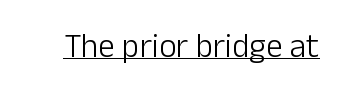
{"serif": "no", "italic": "no", "bold": "no", "weight": "light", "width": "normal", "stroke_contrast": "low", "x_height": "medium", "monospaced": "no", "underline": "yes", "letter_spacing": "normal", "letter_spacing_em": 0.0, "glyph_px": 33}
